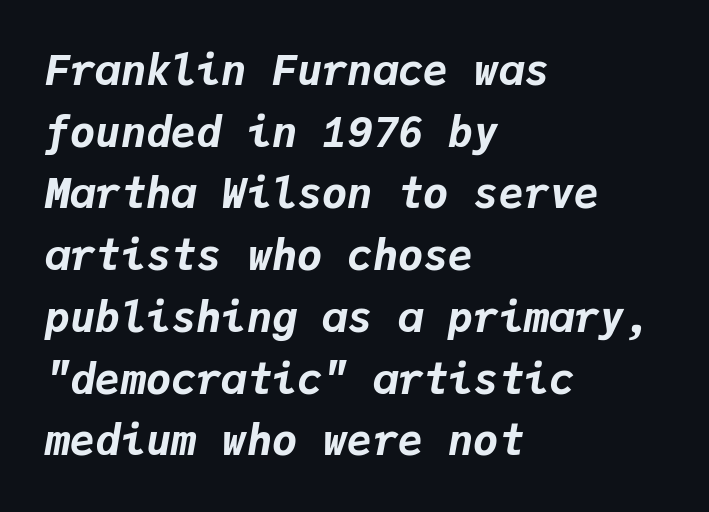
What stands out about the letter spacing? Nothing — it is the standard amount. Only glyphs here, with clear space below each row. Line beginnings align vertically; line endings do not. The characters look thick and weighty, a clear bold. Italic? Definitely — the glyphs are oblique.
